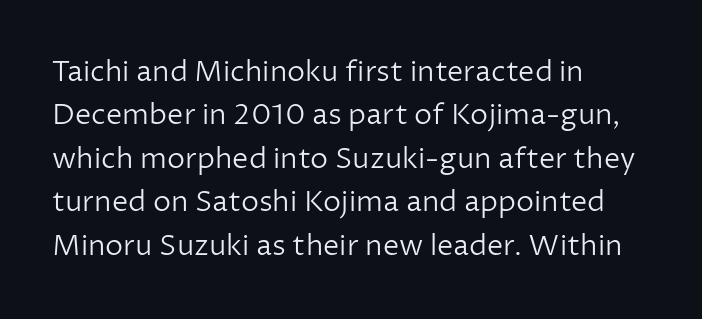
Q: Is the text bold? A: No.
Q: Is the text italic (slanted)? A: No, it is upright.
Q: Is the typeface a serif or a sans-serif typeface? A: Sans-serif.
Q: Is the text underlined? A: No.
Q: How is the paragraph aligned? A: Left-aligned.
Q: Is the spacing between letters normal or unusually wide? A: Normal.
Q: Is the spacing between lines tight, normal or loose? A: Normal.
Q: Width (condensed, normal, or wide)? A: Normal.
Q: Stroke contrast? A: Low.
Q: x-height? A: Medium.
Q: Monospaced? A: No.
